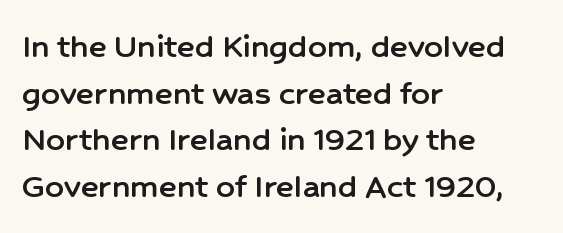
The image shows 37 px sans-serif type, upright; set left-aligned, normal line spacing (1.26x), normal letter spacing, not underlined; low stroke contrast and a medium x-height.
